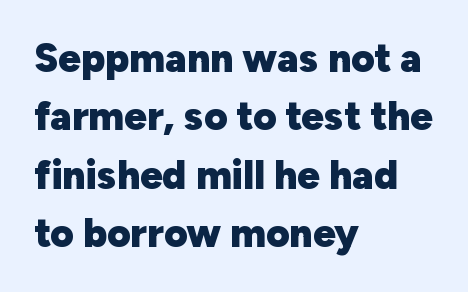
Q: Is the text bold? A: Yes.
Q: Is the text italic (slanted)? A: No, it is upright.
Q: Is the typeface a serif or a sans-serif typeface? A: Sans-serif.
Q: Is the text underlined? A: No.
Q: How is the paragraph aligned? A: Left-aligned.
Q: Is the spacing between letters normal or unusually wide? A: Normal.
Q: Is the spacing between lines tight, normal or loose? A: Normal.
Q: Width (condensed, normal, or wide)? A: Normal.
Q: Stroke contrast? A: Low.
Q: x-height? A: Medium.
Q: Monospaced? A: No.
